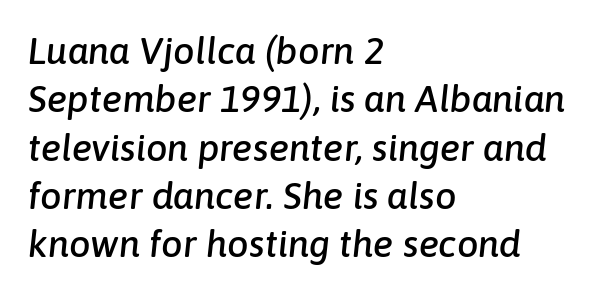
Q: Is the text italic (slanted)? A: Yes, it leans right by about 6 degrees.
Q: Is the text underlined? A: No.
Q: How is the paragraph aligned? A: Left-aligned.
Q: Is the spacing between letters normal or unusually wide? A: Normal.
Q: Is the spacing between lines tight, normal or loose? A: Normal.
Q: Width (condensed, normal, or wide)? A: Normal.
Q: Stroke contrast? A: Low.
Q: x-height? A: Medium.
Q: Monospaced? A: No.
